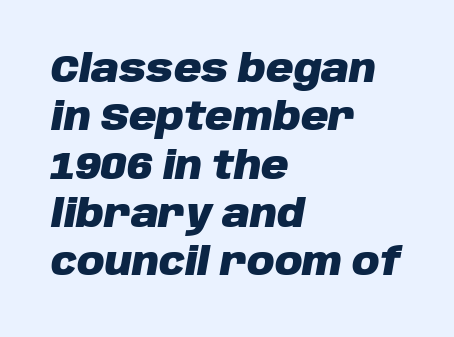
Alignment: flush left. Rows of type keep a routine distance in the vertical direction. Letter spacing: default. Plenty of ink on the page — the face is bold.
